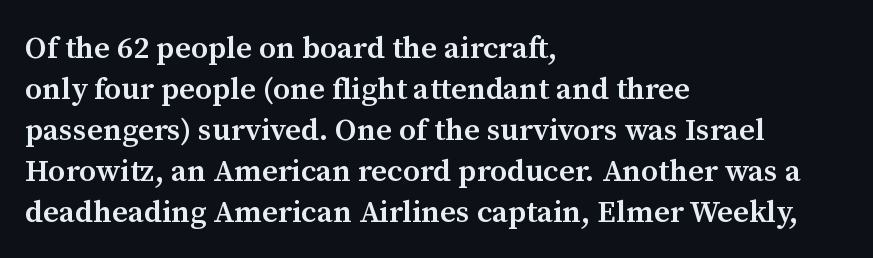
{"serif": "yes", "italic": "no", "bold": "semi", "weight": "semibold", "width": "normal", "stroke_contrast": "medium", "x_height": "medium", "monospaced": "no", "underline": "no", "align": "left", "line_spacing": "normal", "line_spacing_ratio": 1.32, "letter_spacing": "normal", "letter_spacing_em": 0.0, "glyph_px": 31}
